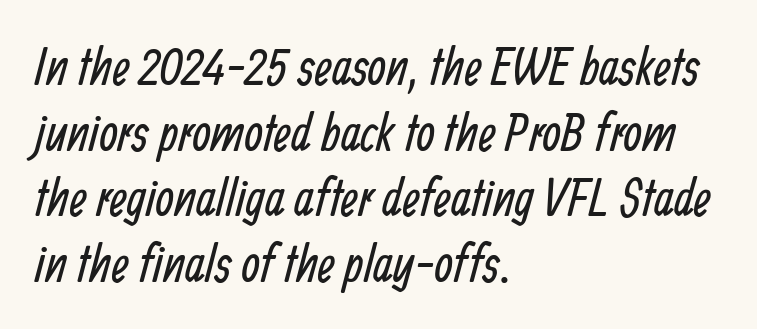
{"serif": "no", "bold": "no", "weight": "regular", "width": "condensed", "stroke_contrast": "low", "x_height": "medium", "monospaced": "no", "underline": "no", "align": "left", "line_spacing_ratio": 1.24, "letter_spacing": "normal", "letter_spacing_em": 0.0, "glyph_px": 53}
